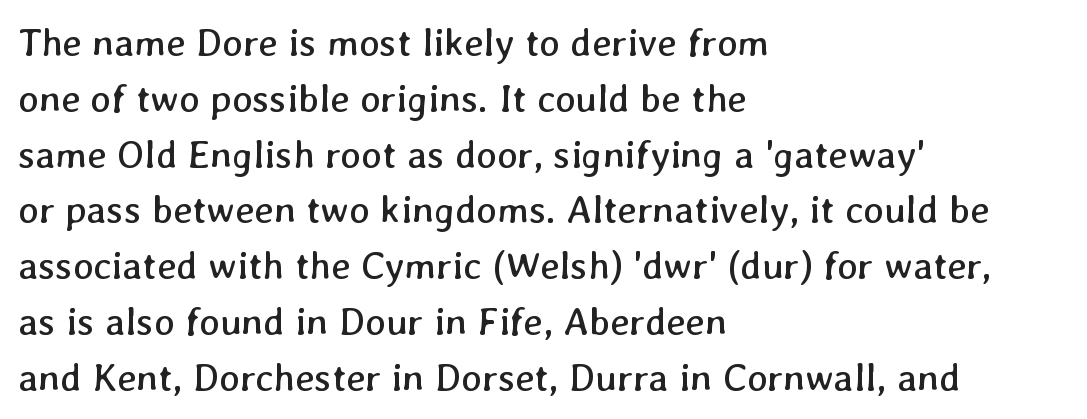
{"bold": "no", "weight": "regular", "width": "normal", "stroke_contrast": "low", "x_height": "medium", "monospaced": "no", "underline": "no", "align": "left", "line_spacing": "normal", "line_spacing_ratio": 1.43, "letter_spacing": "normal", "letter_spacing_em": 0.0, "glyph_px": 39}
